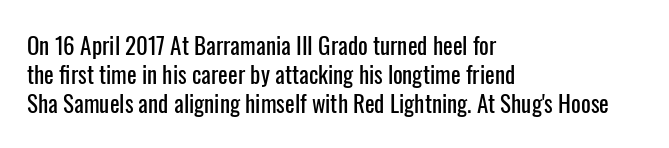
The image shows 23 px text type, upright; set left-aligned, normal line spacing (1.27x), normal letter spacing, not underlined.
